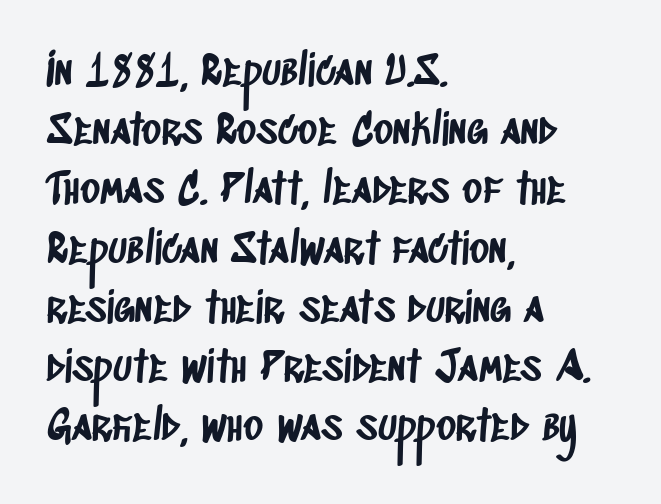
The image shows 42 px condensed sans-serif type; set left-aligned, normal line spacing (1.41x), normal letter spacing, not underlined; low stroke contrast and a large x-height.
